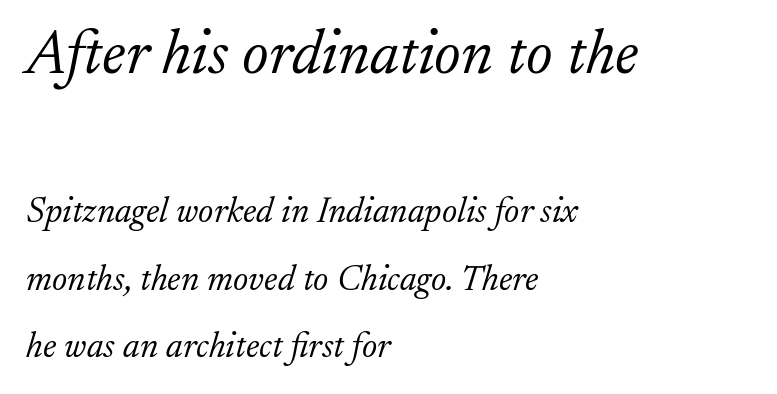
The image shows 63 px light serif type, italic (leaning right); set left-aligned, line spacing 1.88x, normal letter spacing, not underlined; the first (top) block is 1.75x larger; low stroke contrast and a small x-height.
